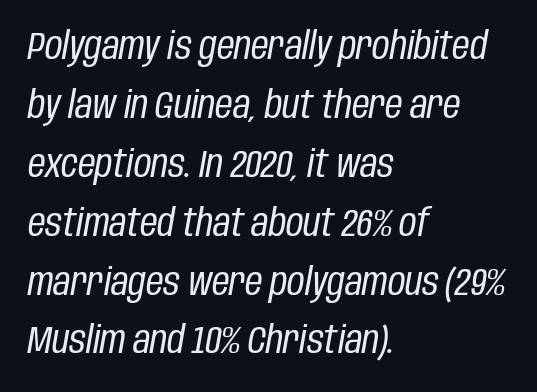
The image shows 38 px regular-weight, condensed type, italic (leaning right); set left-aligned, normal line spacing (1.55x), normal letter spacing, not underlined; low stroke contrast and a large x-height.
